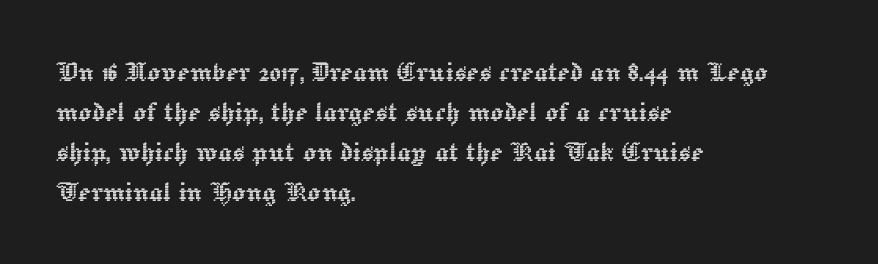
Tracking value appears to be zero — textbook default spacing. Words float on clear page, feet unadorned. You could not count columns in this text — the font is proportionally spaced. Typeset ragged right — the left edge is the straight one. Does the lettering tilt? It doesn't — this is upright.
